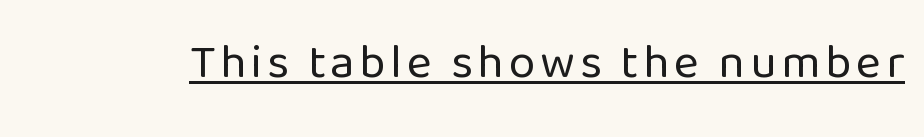
{"serif": "no", "italic": "no", "bold": "no", "weight": "regular", "width": "normal", "stroke_contrast": "low", "x_height": "medium", "monospaced": "no", "underline": "yes", "glyph_px": 48}
